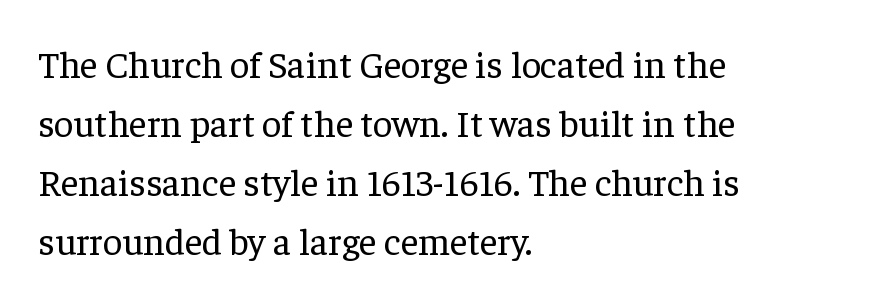
The image shows 38 px regular-weight serif type, upright; set left-aligned, normal line spacing (1.55x), normal letter spacing, not underlined; low stroke contrast and a medium x-height.
